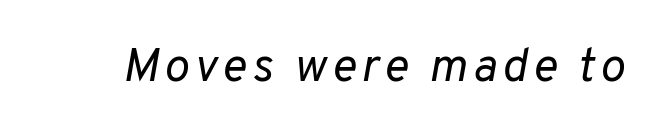
Think of a printed novel: that variable character pitch is what you see here. It's the slanting kind of type. No heavy texture on the line: the type isn't bold. Has an underline been added? It has not.
